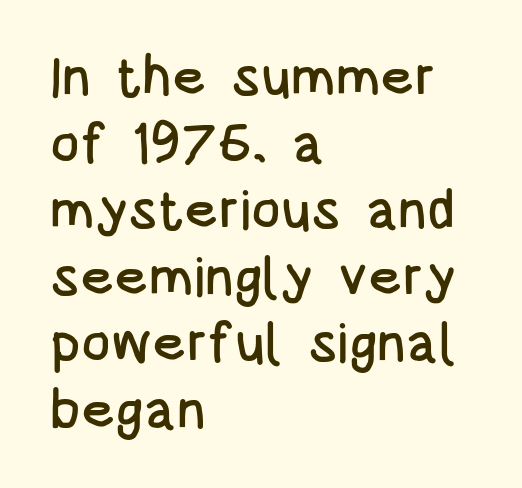
Font category for this specimen: sans-serif. The gaps between neighbouring characters are ordinary and unremarkable. Underlining? Definitely not there. In terms of posture, this sample is upright.
